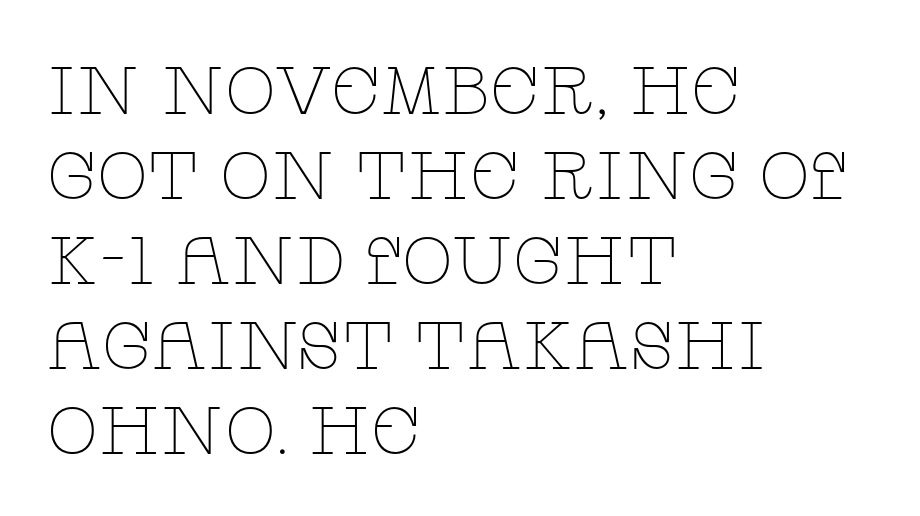
The image shows 67 px thin, wide serif type, upright; set left-aligned, normal line spacing (1.27x), normal letter spacing, not underlined; low stroke contrast and a large x-height.
